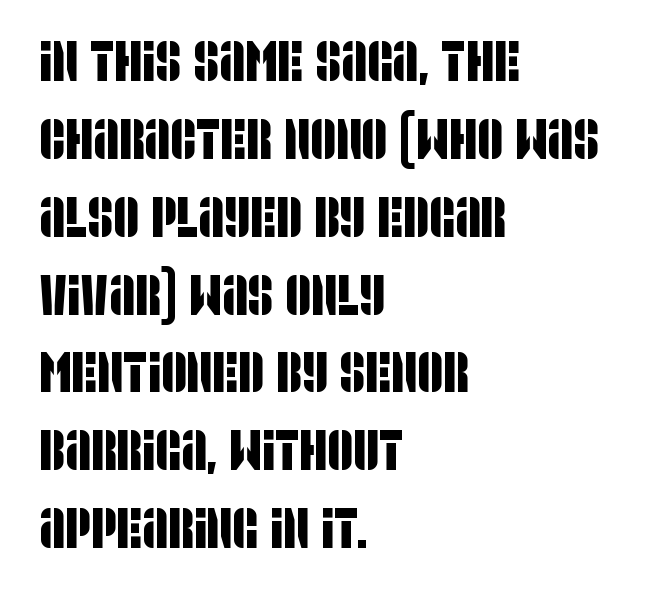
Short and long lines alike share a common starting point at left. The type family on display is of the sans-serif kind. Characters follow at the spacing the type designer built in. Check under the words: just untouched page.
